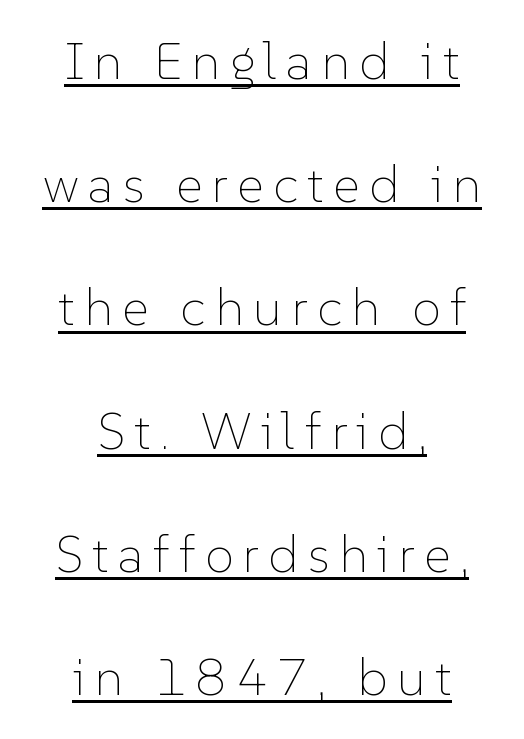
{"italic": "no", "bold": "no", "weight": "thin", "width": "normal", "stroke_contrast": "low", "x_height": "medium", "monospaced": "no", "underline": "yes", "align": "center", "line_spacing": "loose", "line_spacing_ratio": 2.37, "glyph_px": 52}
